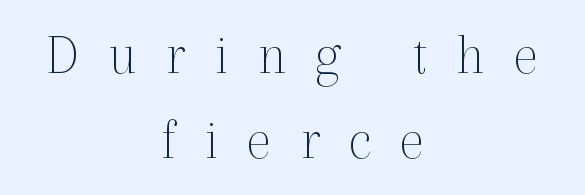
Nothing heavy about these letters — not bold at all. Baseline-to-baseline distance is the conventional proportion of letter height. The face used here is seriffed, in the tradition of book romans. The passage is arranged like a title page — every line centered. Substantial extra tracking has been applied to these lines. The passage shown is typed in a proportional face where columns would drift.
